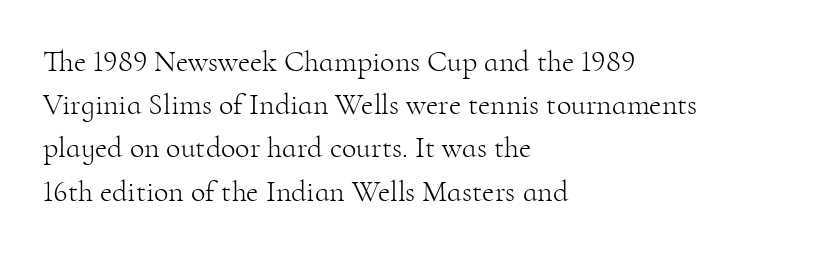
Q: Is the text bold? A: No.
Q: Is the text italic (slanted)? A: No, it is upright.
Q: Is the typeface a serif or a sans-serif typeface? A: Serif.
Q: Is the text underlined? A: No.
Q: How is the paragraph aligned? A: Left-aligned.
Q: Is the spacing between letters normal or unusually wide? A: Normal.
Q: Is the spacing between lines tight, normal or loose? A: Normal.
Q: Width (condensed, normal, or wide)? A: Normal.
Q: Stroke contrast? A: High.
Q: x-height? A: Small.
Q: Monospaced? A: No.
